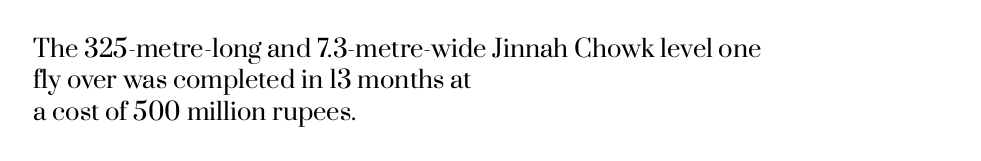
Q: Is the text bold? A: No.
Q: Is the text italic (slanted)? A: No, it is upright.
Q: Is the text underlined? A: No.
Q: How is the paragraph aligned? A: Left-aligned.
Q: Is the spacing between letters normal or unusually wide? A: Normal.
Q: Is the spacing between lines tight, normal or loose? A: Normal.
